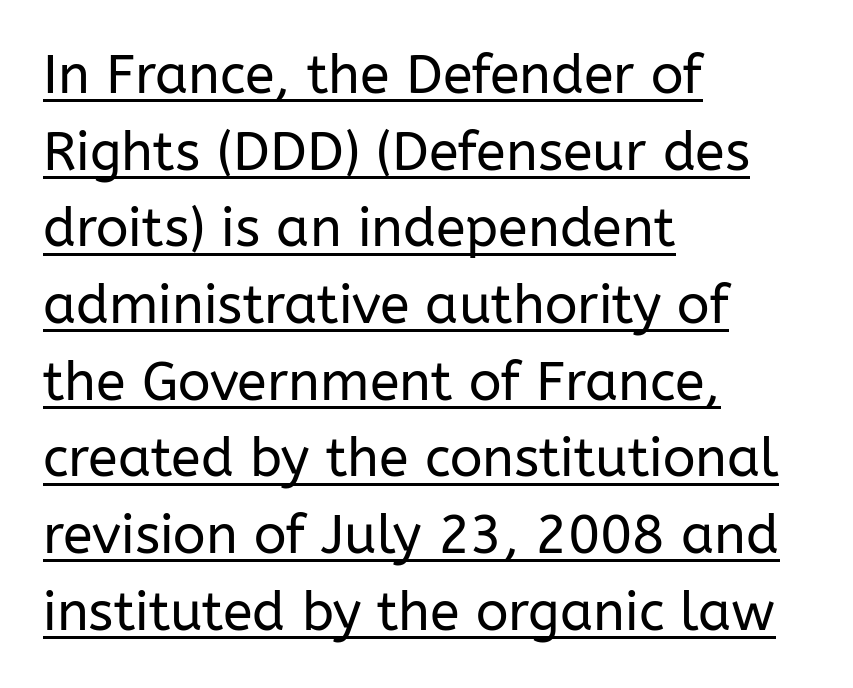
Q: Is the text bold? A: No.
Q: Is the text italic (slanted)? A: No, it is upright.
Q: Is the typeface a serif or a sans-serif typeface? A: Sans-serif.
Q: Is the text underlined? A: Yes.
Q: How is the paragraph aligned? A: Left-aligned.
Q: Is the spacing between letters normal or unusually wide? A: Normal.
Q: Is the spacing between lines tight, normal or loose? A: Normal.
Q: Width (condensed, normal, or wide)? A: Normal.
Q: Stroke contrast? A: Low.
Q: x-height? A: Medium.
Q: Monospaced? A: No.
